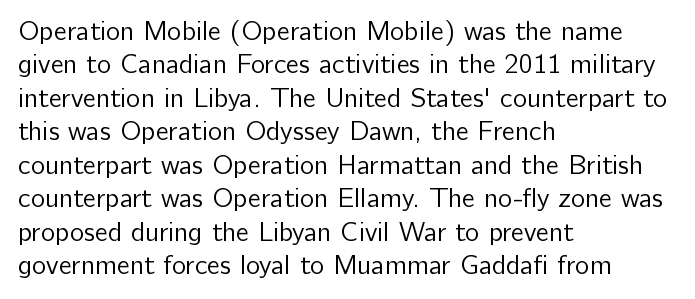
Q: Is the text bold? A: No.
Q: Is the text italic (slanted)? A: No, it is upright.
Q: Is the text underlined? A: No.
Q: How is the paragraph aligned? A: Left-aligned.
Q: Is the spacing between letters normal or unusually wide? A: Normal.
